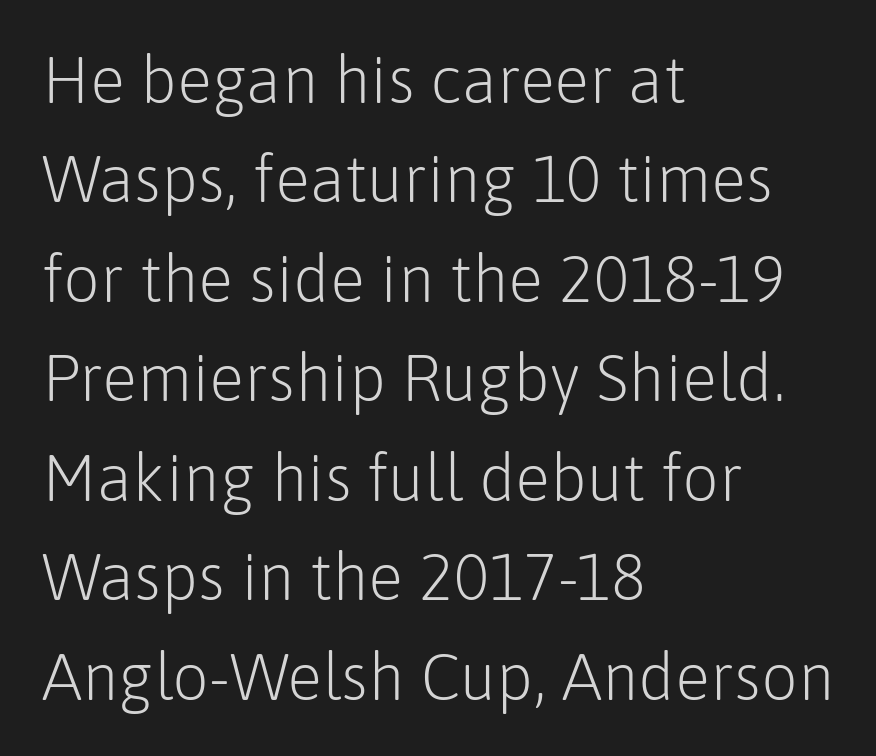
The image shows 65 px light sans-serif type, upright; set left-aligned, normal line spacing (1.53x), normal letter spacing, not underlined; low stroke contrast and a medium x-height.
